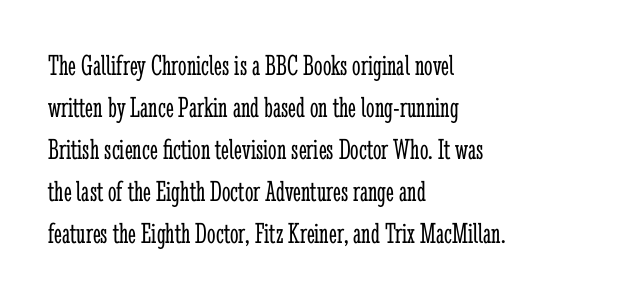
The image shows 30 px light, condensed serif type, upright; set left-aligned, normal line spacing (1.4x), normal letter spacing, not underlined; low stroke contrast and a medium x-height.
